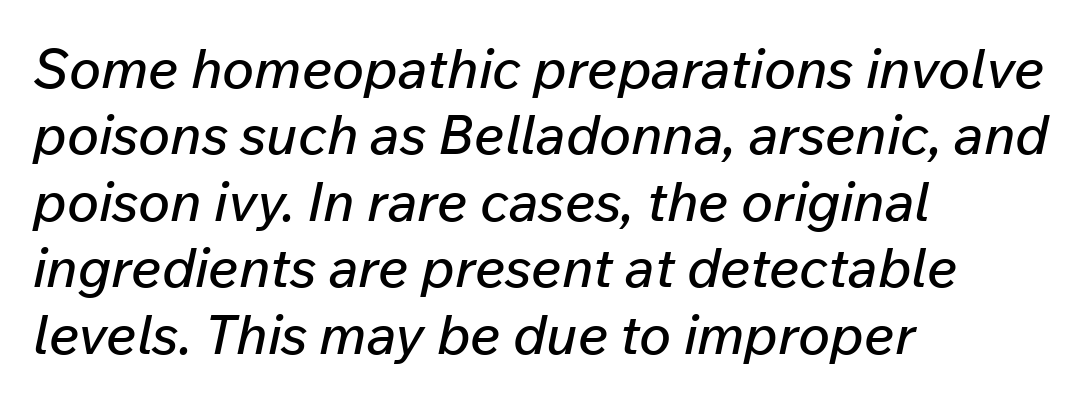
The image shows 54 px text type, italic (leaning right); set left-aligned, line spacing 1.23x, normal letter spacing, not underlined; low stroke contrast and a medium x-height.
